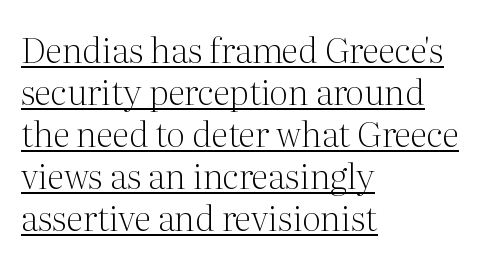
You could call the tracking neutral — neither tight nor loose. Classification — serif. Each letter keeps its own natural width here, so spacing adapts to shape. If you drew a line through each stem, it would be perfectly vertical. Beneath each row of characters lies a ruled line.
